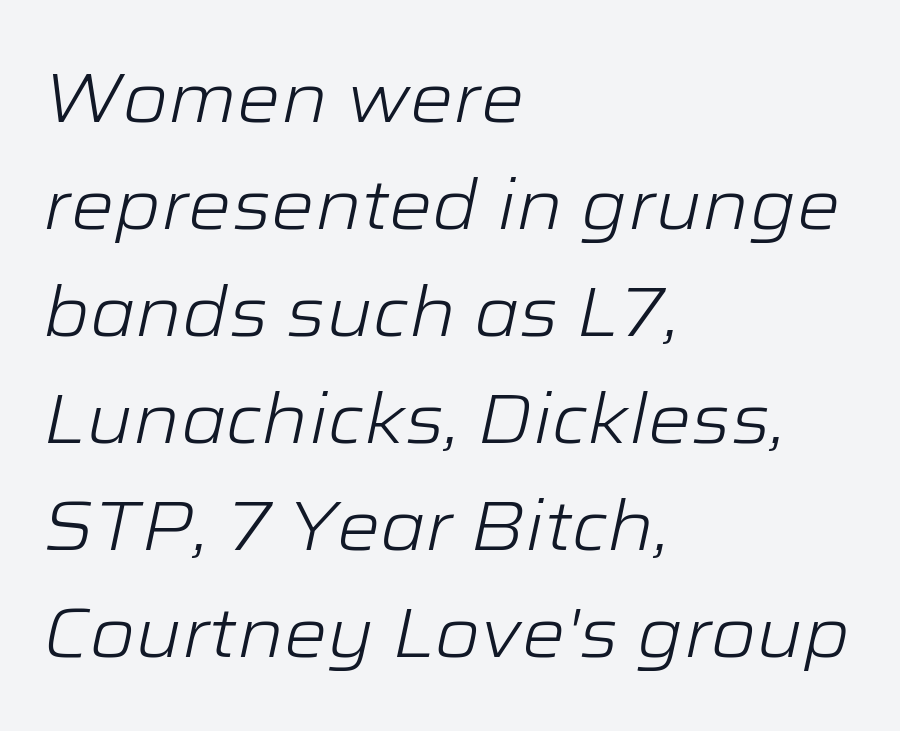
Q: Is the text bold? A: No.
Q: Is the text italic (slanted)? A: Yes, it leans right by about 12 degrees.
Q: Is the text underlined? A: No.
Q: How is the paragraph aligned? A: Left-aligned.
Q: Is the spacing between letters normal or unusually wide? A: Normal.
Q: Is the spacing between lines tight, normal or loose? A: Normal.
Q: Width (condensed, normal, or wide)? A: Wide.
Q: Stroke contrast? A: Low.
Q: x-height? A: Medium.
Q: Monospaced? A: No.
